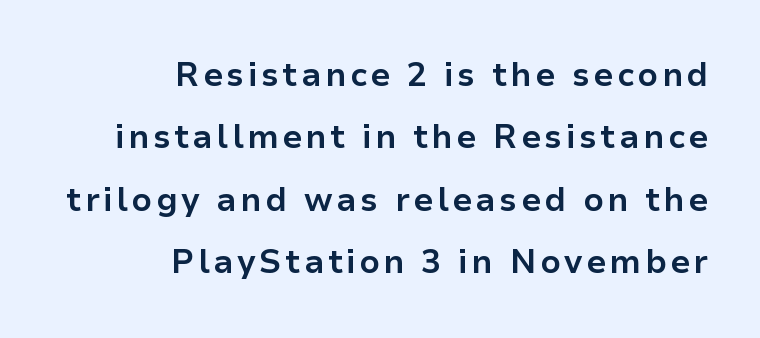
Q: Is the text bold? A: Yes.
Q: Is the text italic (slanted)? A: No, it is upright.
Q: Is the typeface a serif or a sans-serif typeface? A: Sans-serif.
Q: Is the text underlined? A: No.
Q: How is the paragraph aligned? A: Right-aligned.
Q: Width (condensed, normal, or wide)? A: Normal.
Q: Stroke contrast? A: Low.
Q: x-height? A: Medium.
Q: Monospaced? A: No.
